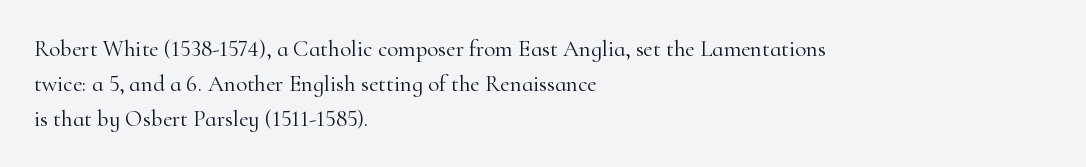
Q: Is the text bold? A: No.
Q: Is the text italic (slanted)? A: No, it is upright.
Q: Is the text underlined? A: No.
Q: How is the paragraph aligned? A: Left-aligned.
Q: Is the spacing between letters normal or unusually wide? A: Normal.
Q: Is the spacing between lines tight, normal or loose? A: Normal.
